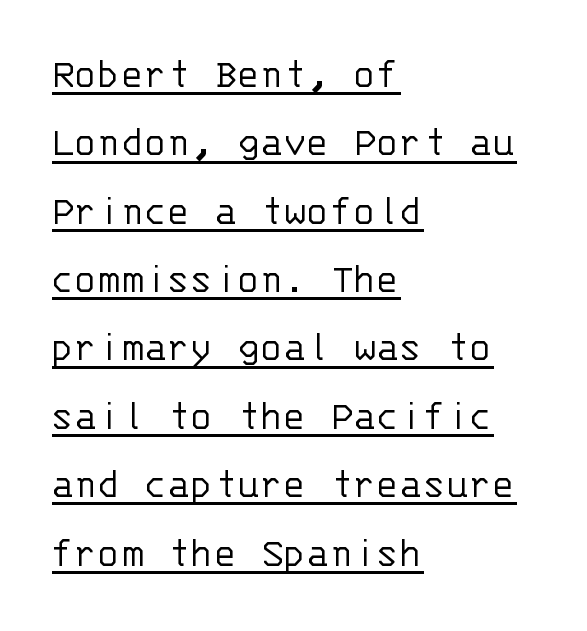
The image shows 43 px light sans-serif type, upright, monospaced; set left-aligned, normal line spacing (1.59x), normal letter spacing, underlined; low stroke contrast and a large x-height.
